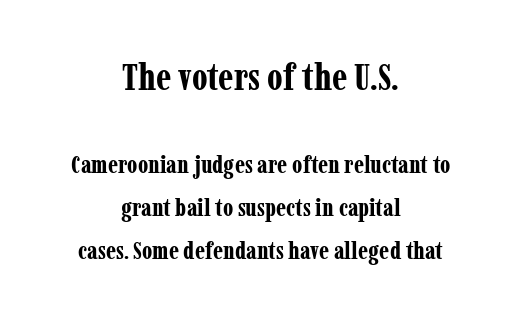
The passage shown is typed in a proportional face where columns would drift. A bare baseline throughout the passage. In terms of letterform style, serifs are clearly present. The initial chunk of copy outweighs the following chunk in type size. Short note: letters normally spaced.
